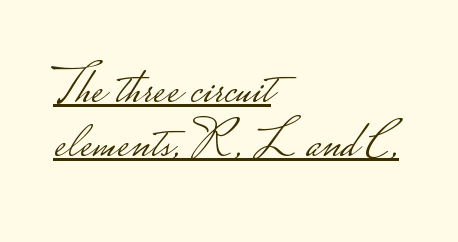
The image shows 52 px light, wide sans-serif type; set left-aligned, tight line spacing (1.04x), normal letter spacing, underlined; low stroke contrast.
